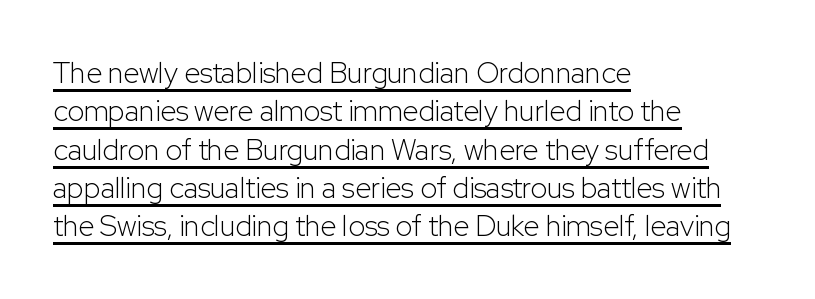
Q: Is the text bold? A: No.
Q: Is the text italic (slanted)? A: No, it is upright.
Q: Is the typeface a serif or a sans-serif typeface? A: Sans-serif.
Q: Is the text underlined? A: Yes.
Q: How is the paragraph aligned? A: Left-aligned.
Q: Is the spacing between letters normal or unusually wide? A: Normal.
Q: Is the spacing between lines tight, normal or loose? A: Normal.
Q: Width (condensed, normal, or wide)? A: Normal.
Q: Stroke contrast? A: Low.
Q: x-height? A: Medium.
Q: Monospaced? A: No.
